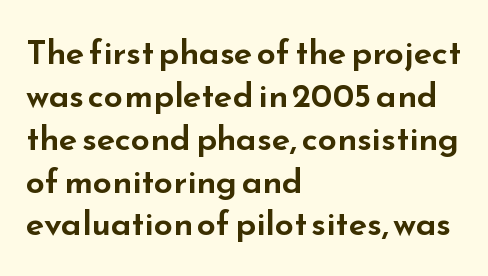
{"serif": "no", "italic": "no", "width": "wide", "stroke_contrast": "low", "x_height": "small", "monospaced": "no", "underline": "no", "align": "left", "line_spacing": "normal", "line_spacing_ratio": 1.26, "letter_spacing": "normal", "letter_spacing_em": 0.0, "glyph_px": 34}
